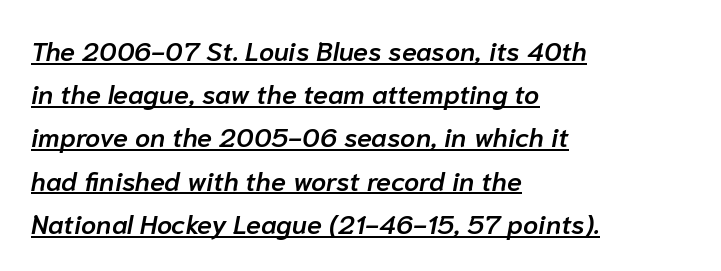
Q: Is the text bold? A: Semi-bold.
Q: Is the text italic (slanted)? A: Yes, it leans right by about 10 degrees.
Q: Is the text underlined? A: Yes.
Q: How is the paragraph aligned? A: Left-aligned.
Q: Is the spacing between letters normal or unusually wide? A: Normal.
Q: Is the spacing between lines tight, normal or loose? A: Normal.
